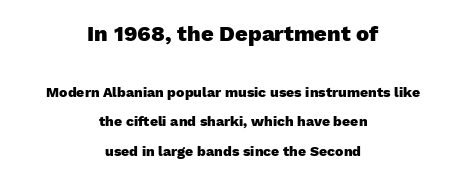
The image shows 22 px bold type, upright; set centered, loose line spacing (2.08x), normal letter spacing, not underlined; the first (top) block is 1.57x larger.
